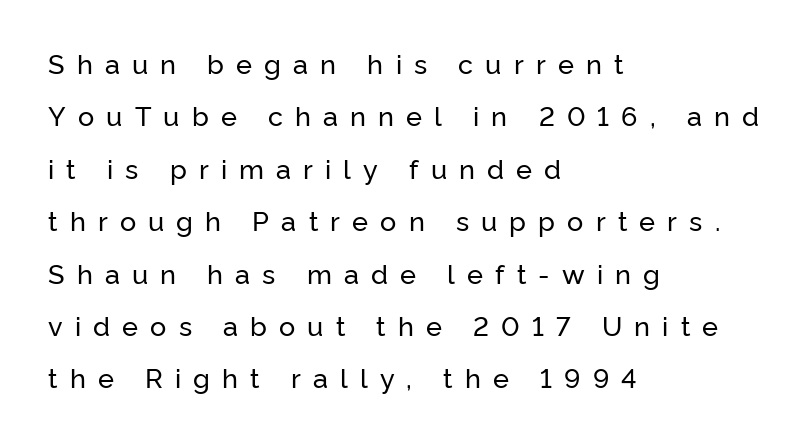
The image shows 27 px text type, upright; set left-aligned, loose line spacing (1.94x), unusually wide letter spacing (+0.45 em), not underlined.
